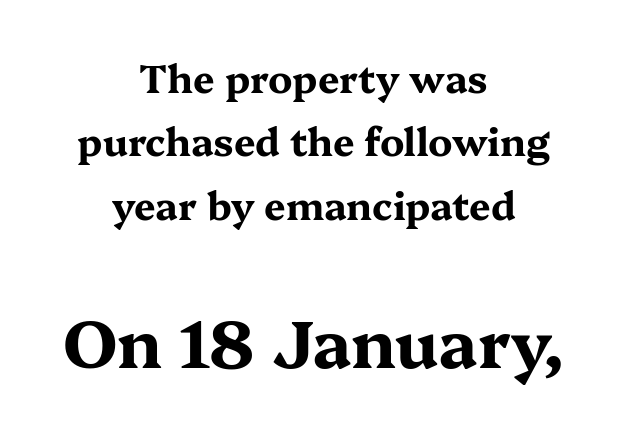
The image shows 66 px bold, wide serif type, upright; set centered, normal line spacing (1.67x), normal letter spacing, not underlined; the second (bottom) block is 1.74x larger; medium stroke contrast and a medium x-height.
